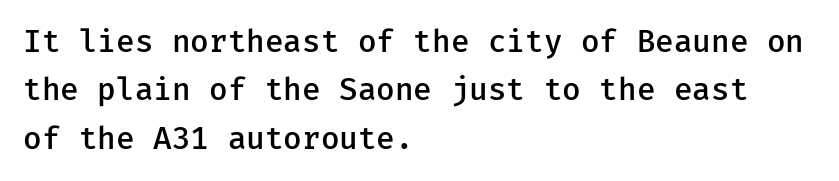
The image shows 31 px semibold sans-serif type, upright; set left-aligned, normal line spacing (1.56x), normal letter spacing, not underlined; low stroke contrast and a medium x-height.
